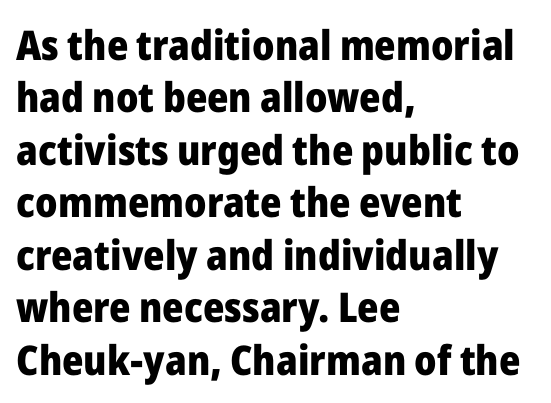
The image shows 41 px heavy sans-serif type, upright; set left-aligned, normal line spacing (1.28x), normal letter spacing, not underlined; low stroke contrast and a medium x-height.
